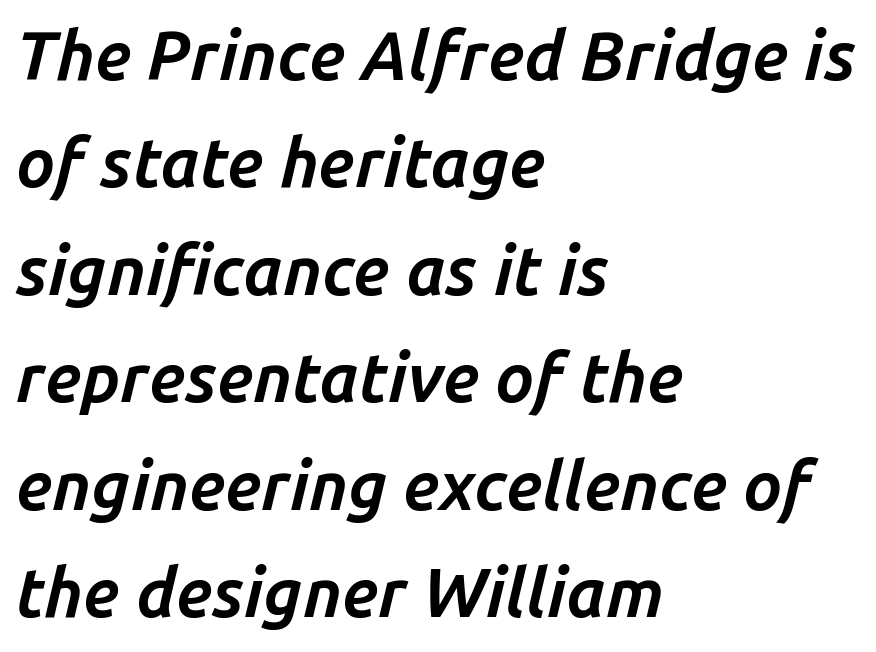
The font's italic variant was chosen for this text. Compared with typical body copy, the letter spacing here is the same. One glance says typical: line gaps are just what's usual. These lines are rendered in a variable-pitch font. Descenders hang freely into open space. These lines stack with their left ends in a neat column.
